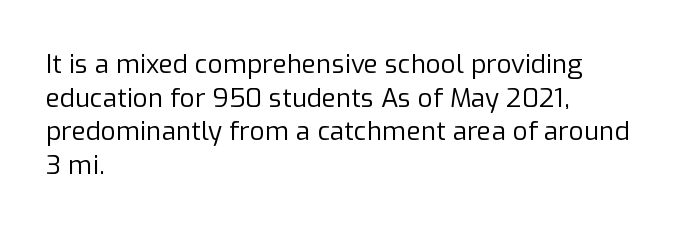
{"italic": "no", "bold": "no", "underline": "no", "align": "left", "line_spacing": "normal", "line_spacing_ratio": 1.29, "letter_spacing": "normal", "letter_spacing_em": 0.0, "glyph_px": 26}
